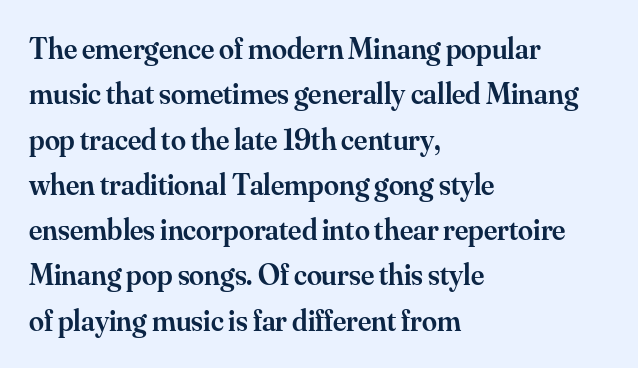
{"serif": "yes", "italic": "no", "bold": "semi", "weight": "semibold", "width": "normal", "stroke_contrast": "medium", "x_height": "small", "monospaced": "no", "underline": "no", "align": "left", "line_spacing": "normal", "line_spacing_ratio": 1.51, "letter_spacing": "normal", "letter_spacing_em": 0.0, "glyph_px": 30}
